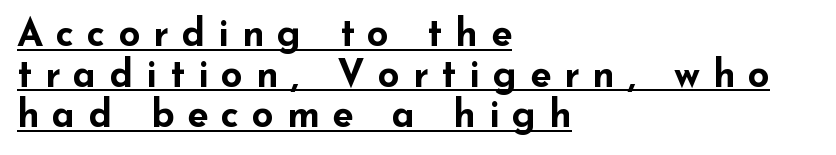
{"serif": "no", "italic": "no", "bold": "yes", "weight": "bold", "width": "wide", "stroke_contrast": "low", "x_height": "small", "monospaced": "no", "underline": "yes", "align": "left", "line_spacing": "tight", "line_spacing_ratio": 1.07, "letter_spacing": "wide", "letter_spacing_em": 0.34, "glyph_px": 38}
